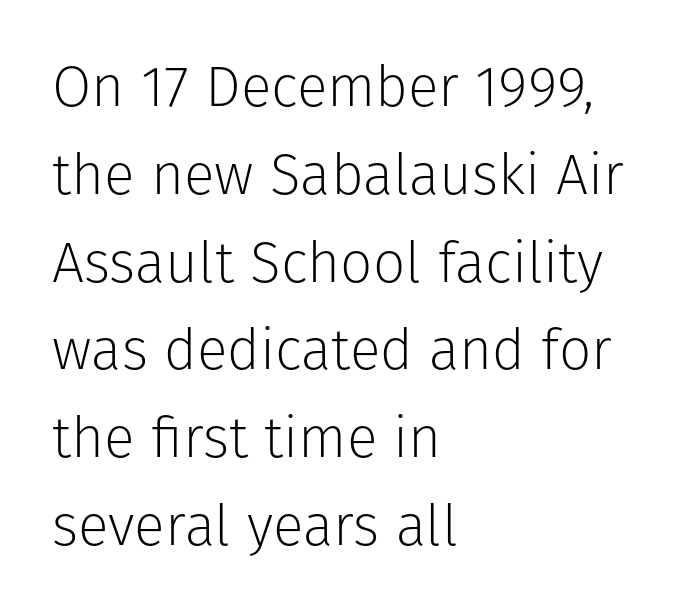
The image shows 57 px light sans-serif type, upright; set left-aligned, normal line spacing (1.54x), normal letter spacing, not underlined; low stroke contrast and a medium x-height.
